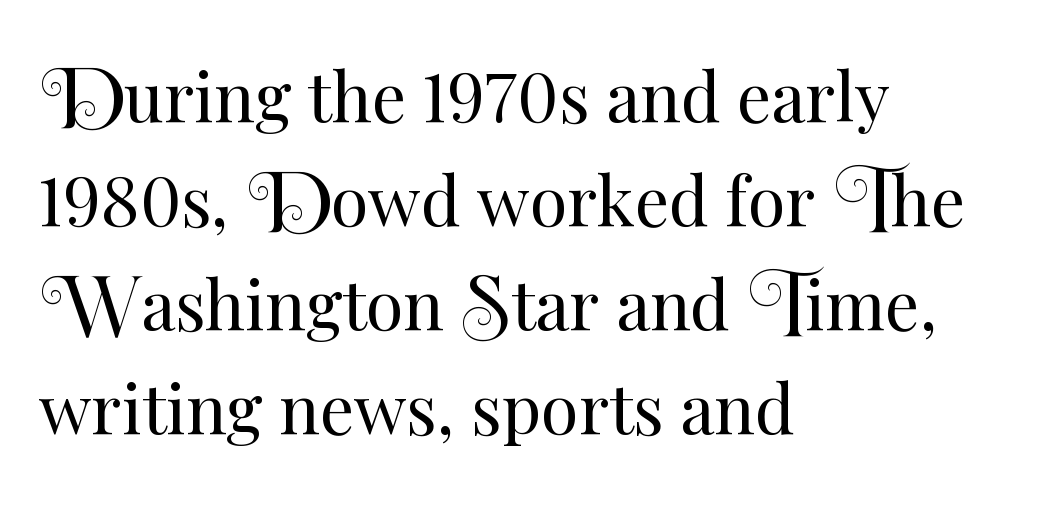
Descenders hang freely into open space. The letters advance in unequal steps, a hallmark of proportional type. On a weight scale, this lands at 450 or below. The setting favours the left margin, as ordinary paragraphs usually do. You could call the tracking neutral — neither tight nor loose. Is there much room between lines? A standard amount, neither cramped nor airy.
